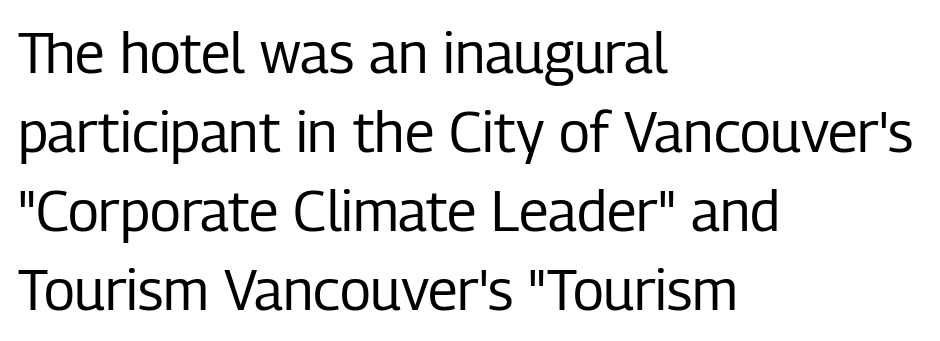
Q: Is the text bold? A: No.
Q: Is the text italic (slanted)? A: No, it is upright.
Q: Is the typeface a serif or a sans-serif typeface? A: Sans-serif.
Q: Is the text underlined? A: No.
Q: How is the paragraph aligned? A: Left-aligned.
Q: Is the spacing between letters normal or unusually wide? A: Normal.
Q: Is the spacing between lines tight, normal or loose? A: Normal.
Q: Width (condensed, normal, or wide)? A: Condensed.
Q: Stroke contrast? A: Low.
Q: x-height? A: Medium.
Q: Monospaced? A: No.
